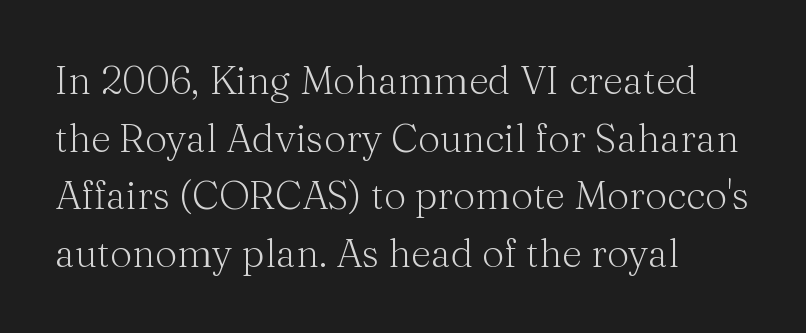
{"serif": "yes", "italic": "no", "bold": "no", "weight": "light", "width": "normal", "stroke_contrast": "medium", "x_height": "medium", "monospaced": "no", "underline": "no", "align": "left", "line_spacing": "normal", "line_spacing_ratio": 1.48, "letter_spacing": "normal", "letter_spacing_em": 0.0, "glyph_px": 39}
